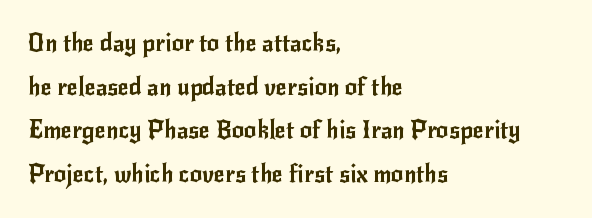
Q: Is the text italic (slanted)? A: No, it is upright.
Q: Is the text underlined? A: No.
Q: How is the paragraph aligned? A: Left-aligned.
Q: Is the spacing between letters normal or unusually wide? A: Normal.
